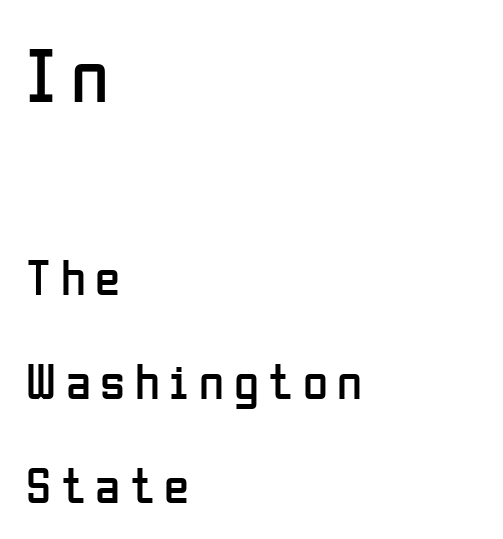
Q: Is the text bold? A: No.
Q: Is the text italic (slanted)? A: No, it is upright.
Q: Is the typeface a serif or a sans-serif typeface? A: Sans-serif.
Q: Is the text underlined? A: No.
Q: How is the paragraph aligned? A: Left-aligned.
Q: Is the spacing between lines tight, normal or loose? A: Loose.
Q: Which block of text is set in a larger size, the first (top) or the second (bottom)? A: The first (top) one.
Q: Width (condensed, normal, or wide)? A: Condensed.
Q: Stroke contrast? A: Low.
Q: x-height? A: Medium.
Q: Monospaced? A: No.
